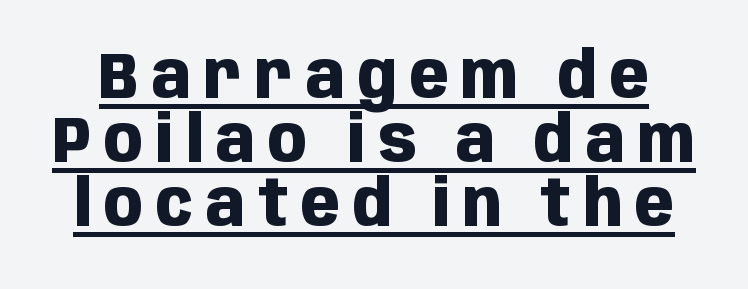
{"serif": "no", "italic": "no", "bold": "yes", "weight": "heavy", "width": "condensed", "stroke_contrast": "low", "x_height": "large", "monospaced": "no", "underline": "yes", "line_spacing": "tight", "line_spacing_ratio": 1.0, "letter_spacing": "wide", "letter_spacing_em": 0.2, "glyph_px": 64}
